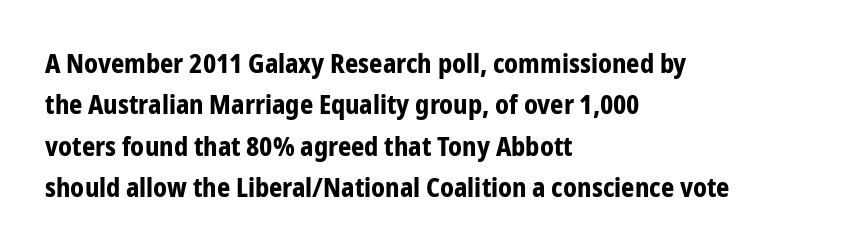
Descenders are the only things crossing below the line. Honestly, the row spacing looks completely unremarkable. The font is running at its bold setting. Inter-character spacing is left at the font's built-in metrics. Vertical strokes here are truly vertical.
